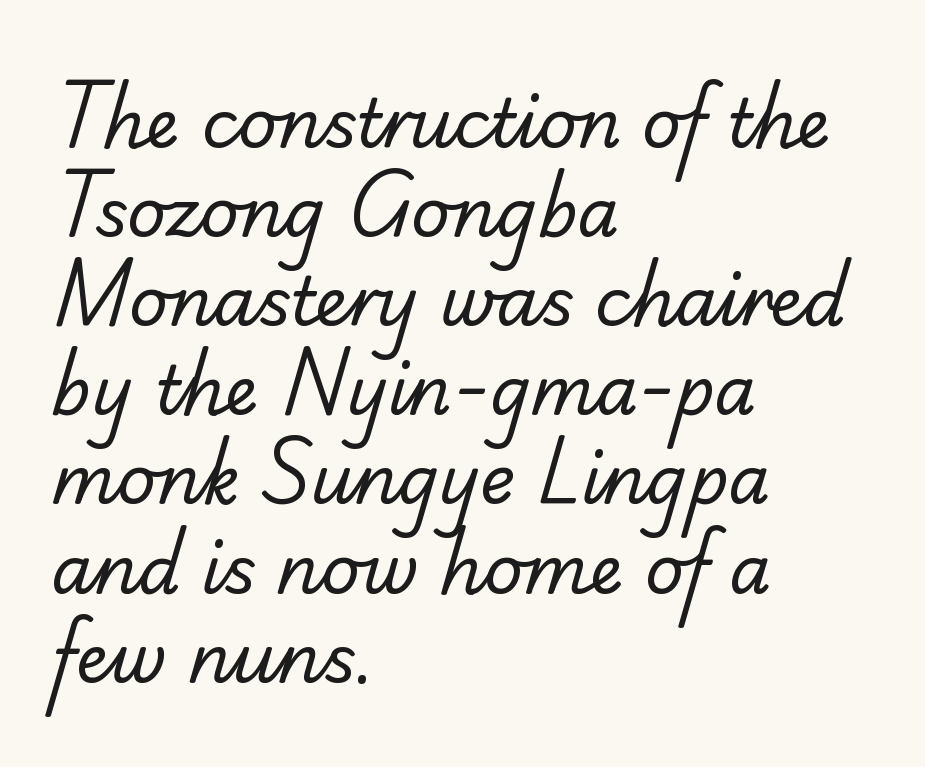
Q: Is the text bold? A: No.
Q: Is the typeface a serif or a sans-serif typeface? A: Sans-serif.
Q: Is the text underlined? A: No.
Q: How is the paragraph aligned? A: Left-aligned.
Q: Is the spacing between letters normal or unusually wide? A: Normal.
Q: Is the spacing between lines tight, normal or loose? A: Normal.
Q: Width (condensed, normal, or wide)? A: Normal.
Q: Stroke contrast? A: Low.
Q: x-height? A: Small.
Q: Monospaced? A: No.
